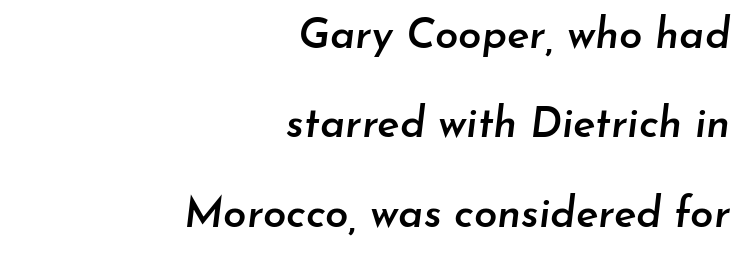
{"italic": "yes", "lean": "right", "slant_degrees": 7, "bold": "semi", "weight": "semibold", "width": "normal", "stroke_contrast": "low", "x_height": "small", "monospaced": "no", "underline": "no", "align": "right", "line_spacing": "loose", "line_spacing_ratio": 2.13, "letter_spacing": "normal", "letter_spacing_em": 0.0, "glyph_px": 42}
